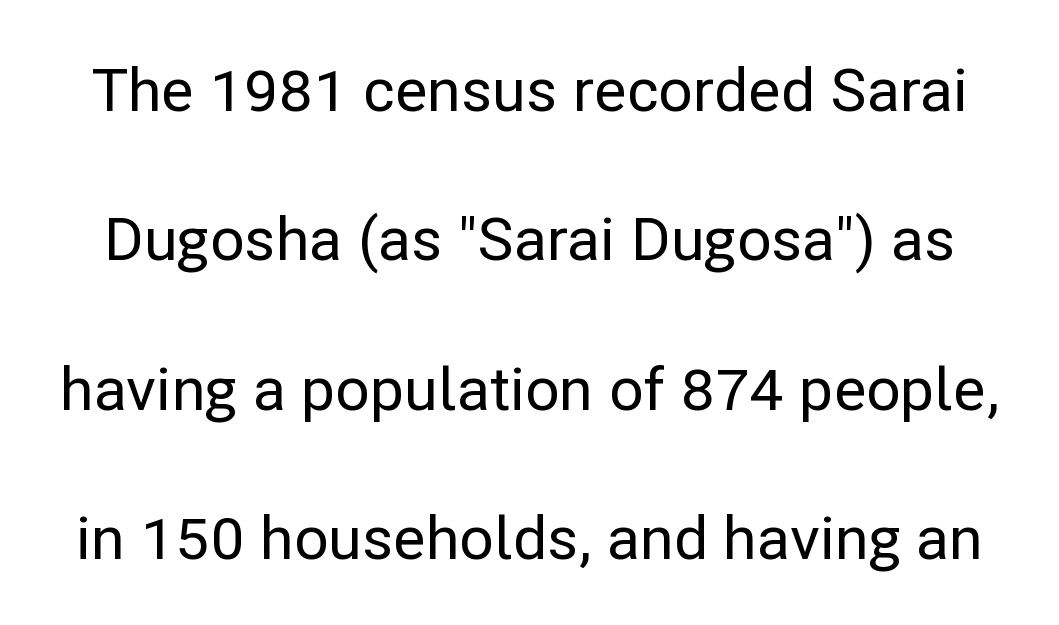
The image shows 60 px sans-serif type, upright; set loose line spacing (2.49x), normal letter spacing, not underlined; low stroke contrast and a medium x-height.
